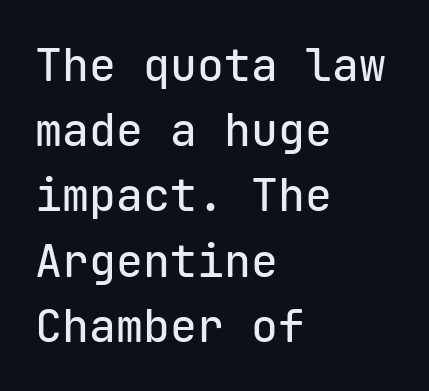
Letterform terminals end flat and unadorned throughout the passage. The type is set solid horizontally, with unmodified tracking. If you drew a line through each stem, it would be perfectly vertical. You could count columns in this text — the font is strictly monospaced. Short and long lines alike share a common starting point at left.
